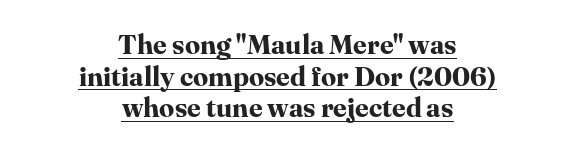
The typesetter chose a symmetrical, centered arrangement here. A continuous stroke trails under the words, as in a hyperlink. Unlike italic type, these characters show no tilt at all. Nobody touched the tracking dial on this one. Emphasis by weight is at full strength: bold.
